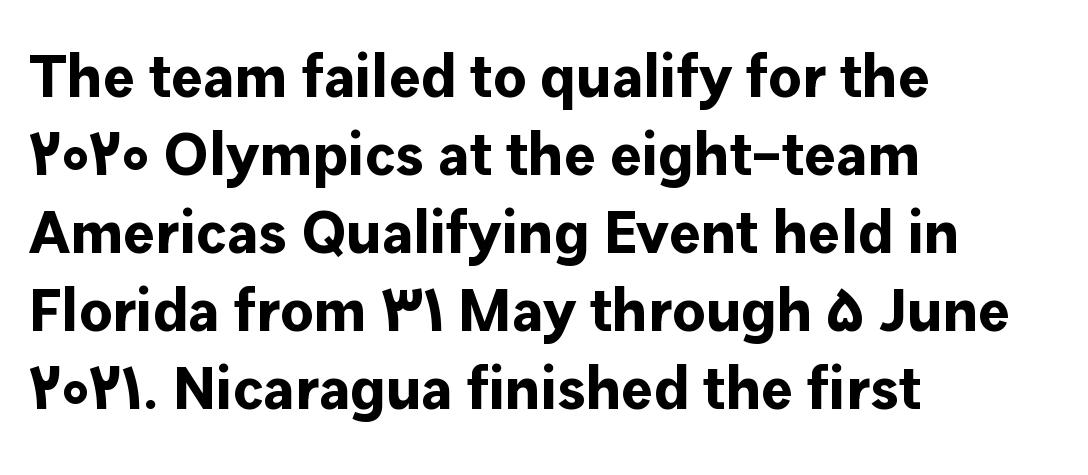
The image shows 60 px bold sans-serif type, upright; set left-aligned, normal line spacing (1.3x), normal letter spacing, not underlined; low stroke contrast and a medium x-height.
